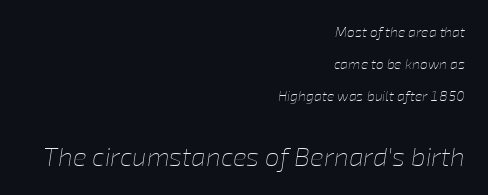
{"italic": "yes", "lean": "right", "slant_degrees": 8, "bold": "no", "underline": "no", "align": "right", "line_spacing": "loose", "line_spacing_ratio": 2.28, "letter_spacing": "normal", "letter_spacing_em": 0.0, "larger_block": "second", "size_ratio": 1.86, "glyph_px": 26}
